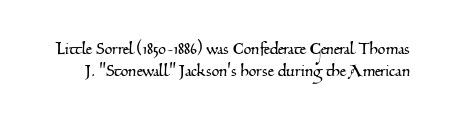
{"underline": "no", "line_spacing": "tight", "line_spacing_ratio": 1.11, "letter_spacing": "normal", "letter_spacing_em": 0.0, "glyph_px": 20}
